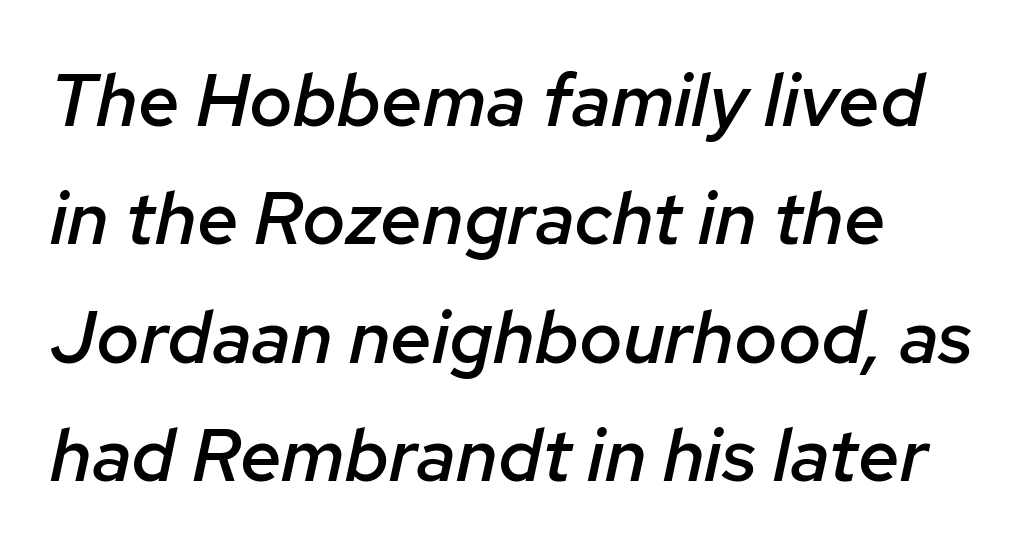
Check under the words: just untouched page. Nothing unusual about the tracking: characters are spaced as the font intends. Leading: standard. Notice how the stems are inclined rather than vertical — that's the hallmark of italics.
